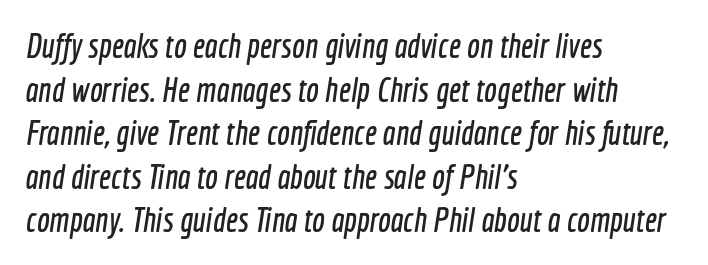
The image shows 34 px condensed sans-serif type; set left-aligned, normal line spacing (1.28x), normal letter spacing, not underlined; a medium x-height.
